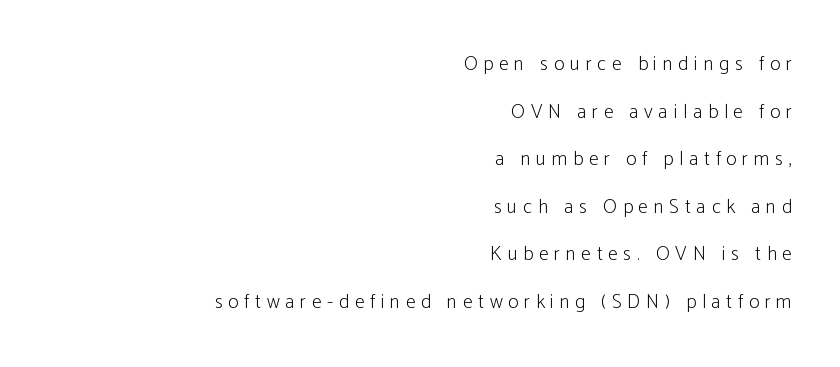
Q: Is the text bold? A: No.
Q: Is the text italic (slanted)? A: No, it is upright.
Q: Is the text underlined? A: No.
Q: How is the paragraph aligned? A: Right-aligned.
Q: Is the spacing between letters normal or unusually wide? A: Unusually wide.
Q: Is the spacing between lines tight, normal or loose? A: Loose.
